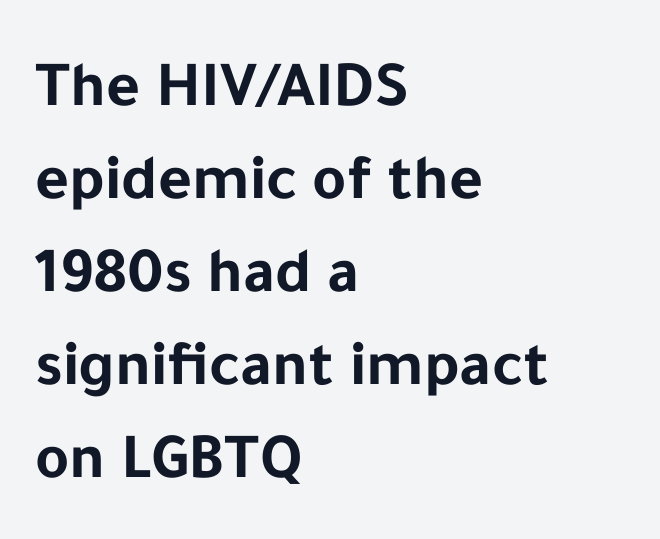
Q: Is the text bold? A: Yes.
Q: Is the text italic (slanted)? A: No, it is upright.
Q: Is the typeface a serif or a sans-serif typeface? A: Sans-serif.
Q: Is the text underlined? A: No.
Q: How is the paragraph aligned? A: Left-aligned.
Q: Is the spacing between letters normal or unusually wide? A: Normal.
Q: Is the spacing between lines tight, normal or loose? A: Normal.
Q: Width (condensed, normal, or wide)? A: Normal.
Q: Stroke contrast? A: Low.
Q: x-height? A: Medium.
Q: Monospaced? A: No.
